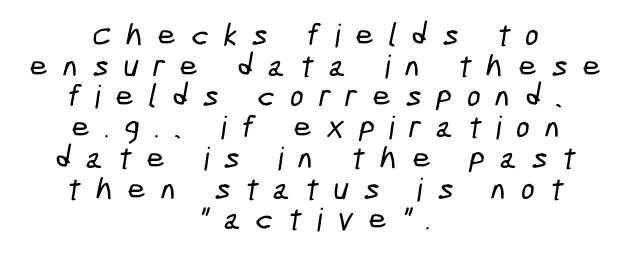
{"serif": "no", "width": "condensed", "stroke_contrast": "low", "x_height": "medium", "monospaced": "no", "underline": "no", "align": "center", "line_spacing": "tight", "line_spacing_ratio": 0.96, "letter_spacing": "wide", "letter_spacing_em": 0.47, "glyph_px": 32}
